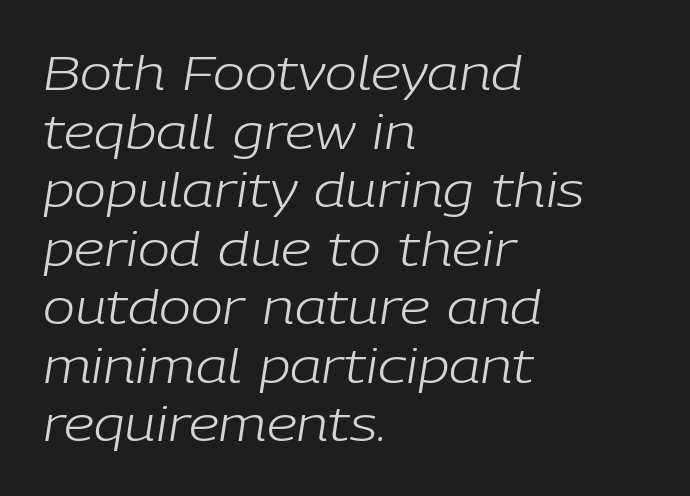
{"italic": "yes", "lean": "right", "slant_degrees": 9, "bold": "no", "weight": "light", "width": "normal", "stroke_contrast": "low", "x_height": "medium", "monospaced": "no", "underline": "no", "align": "left", "line_spacing_ratio": 1.22, "letter_spacing": "normal", "letter_spacing_em": 0.0, "glyph_px": 48}
